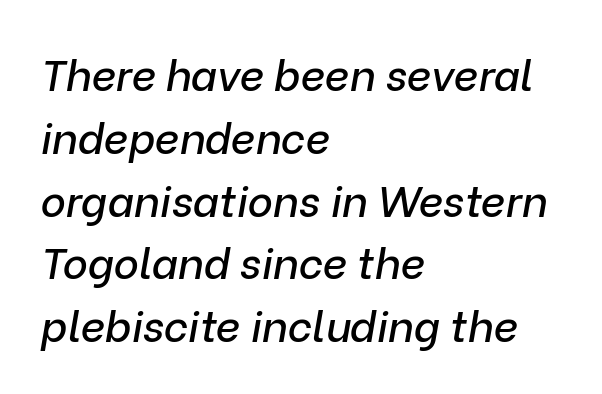
{"italic": "yes", "lean": "right", "slant_degrees": 9, "width": "normal", "stroke_contrast": "low", "x_height": "medium", "monospaced": "no", "underline": "no", "align": "left", "line_spacing": "normal", "line_spacing_ratio": 1.46, "letter_spacing": "normal", "letter_spacing_em": 0.0, "glyph_px": 43}
